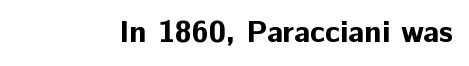
You could call the tracking neutral — neither tight nor loose. Stroke terminals: plain, sans-serif. The passage shown is typed in a proportional face where columns would drift. Italic: no, the glyphs are upright roman. Heft: maximum for text — a bold.
